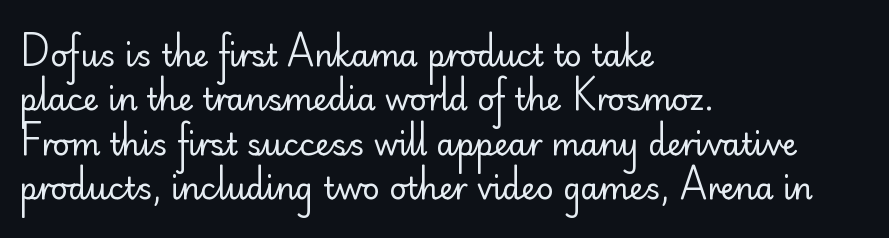
The passage shown has conventional tracking throughout. The type family on display is of the sans-serif kind. Proportional: the letters do not fall into vertical columns. These lines stack with their left ends in a neat column.
